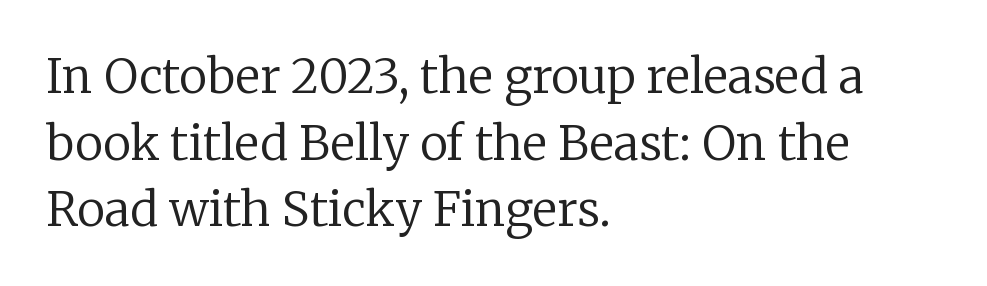
{"serif": "yes", "italic": "no", "bold": "no", "weight": "regular", "width": "normal", "stroke_contrast": "low", "x_height": "medium", "monospaced": "no", "underline": "no", "align": "left", "line_spacing": "normal", "line_spacing_ratio": 1.42, "letter_spacing": "normal", "letter_spacing_em": 0.0, "glyph_px": 47}
